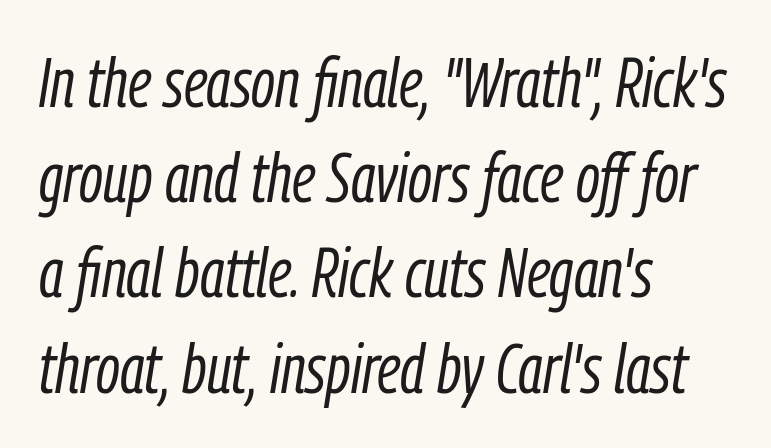
Q: Is the text bold? A: No.
Q: Is the text italic (slanted)? A: Yes, it leans right by about 9 degrees.
Q: Is the text underlined? A: No.
Q: How is the paragraph aligned? A: Left-aligned.
Q: Is the spacing between letters normal or unusually wide? A: Normal.
Q: Is the spacing between lines tight, normal or loose? A: Normal.
Q: Width (condensed, normal, or wide)? A: Condensed.
Q: Stroke contrast? A: Low.
Q: x-height? A: Medium.
Q: Monospaced? A: No.
